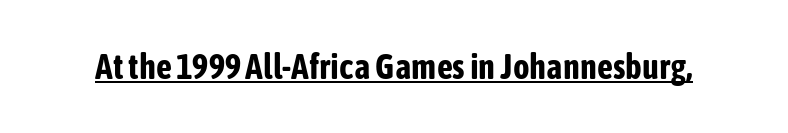
{"serif": "no", "italic": "no", "bold": "yes", "weight": "bold", "width": "condensed", "stroke_contrast": "low", "x_height": "medium", "monospaced": "no", "underline": "yes", "letter_spacing": "normal", "letter_spacing_em": 0.0, "glyph_px": 35}
